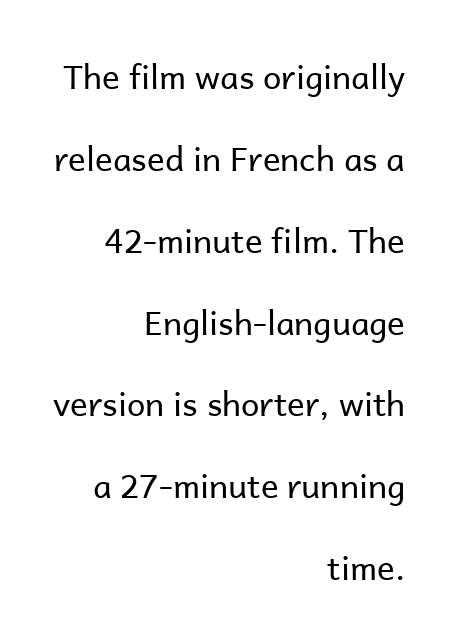
Q: Is the text bold? A: No.
Q: Is the text italic (slanted)? A: No, it is upright.
Q: Is the typeface a serif or a sans-serif typeface? A: Sans-serif.
Q: Is the text underlined? A: No.
Q: How is the paragraph aligned? A: Right-aligned.
Q: Is the spacing between letters normal or unusually wide? A: Normal.
Q: Is the spacing between lines tight, normal or loose? A: Loose.
Q: Width (condensed, normal, or wide)? A: Normal.
Q: Stroke contrast? A: Low.
Q: x-height? A: Medium.
Q: Monospaced? A: No.
